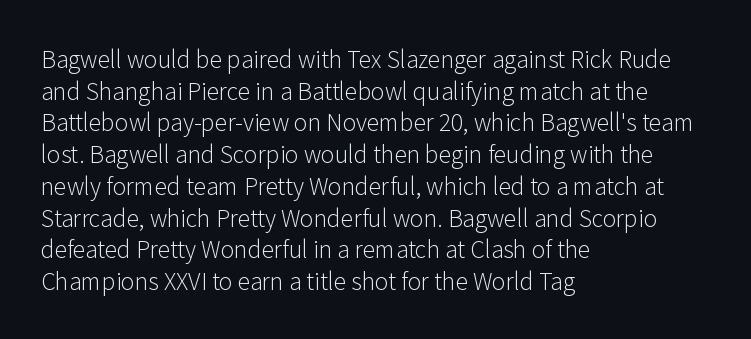
{"italic": "no", "bold": "no", "underline": "no", "align": "left", "line_spacing": "normal", "line_spacing_ratio": 1.38, "letter_spacing": "normal", "letter_spacing_em": 0.0, "glyph_px": 23}
